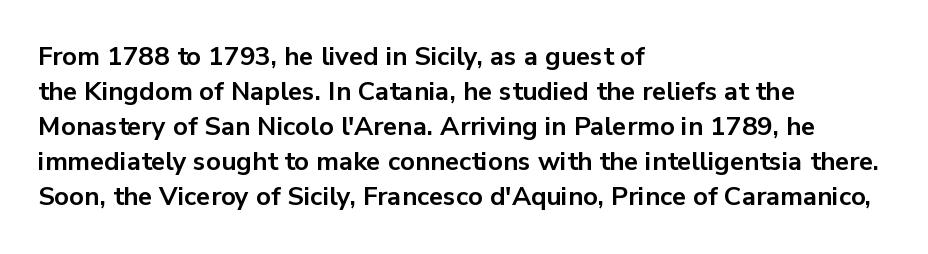
Spacing between characters is what you'd get straight out of the box. If you drew a line through each stem, it would be perfectly vertical. Which margin do the lines hug? The left one — the right edge is uneven. Leading: standard. Is the type bold? Yes — the strokes are clearly thick and heavy.
